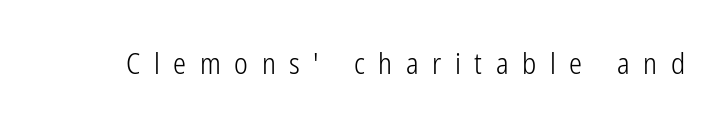
{"serif": "no", "italic": "no", "bold": "no", "weight": "light", "width": "condensed", "stroke_contrast": "low", "x_height": "medium", "monospaced": "no", "underline": "no", "letter_spacing": "wide", "letter_spacing_em": 0.47, "glyph_px": 29}
